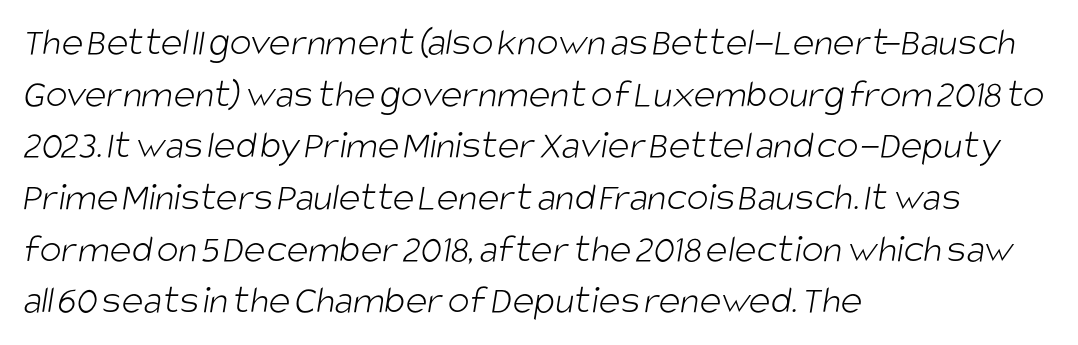
The image shows 41 px light, condensed sans-serif type; set left-aligned, normal line spacing (1.26x), normal letter spacing, not underlined; low stroke contrast and a large x-height.
